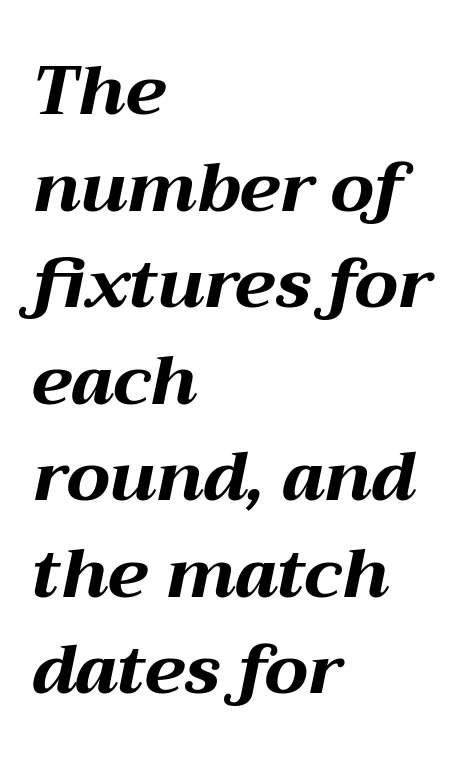
This sample uses an oblique cut, with every glyph tilted off the vertical. What stands out about the letter spacing? Nothing — it is the standard amount. Successive baselines arrive at the customary interval. A clean baseline with only descenders dipping below it. Each glyph is drawn with heavy, bold strokes.
